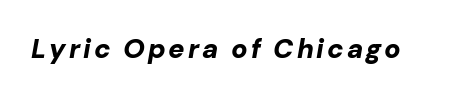
The image shows 27 px bold type, italic (leaning right); set not underlined.
